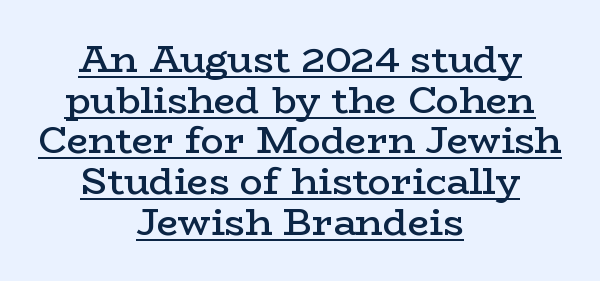
The image shows 38 px semibold, wide serif type, upright; set centered, tight line spacing (1.07x), normal letter spacing, underlined; low stroke contrast and a medium x-height.
